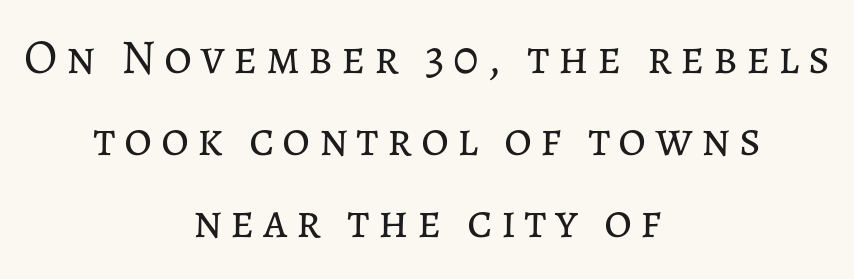
Do the characters align in a grid? No, the font is proportional. The specimen omits any rule beneath the text block's lines. The rendering positions every line midway between the sides. Caption: face not bold, strokes unweighted. Rendered with straight, roman letterforms.
